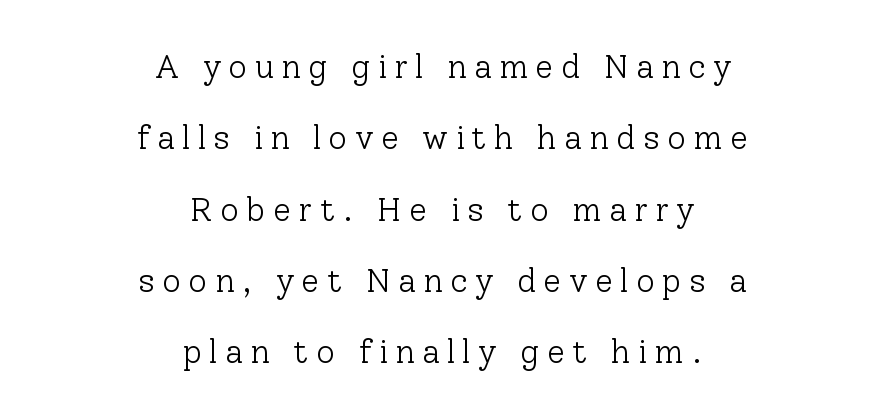
Q: Is the text bold? A: No.
Q: Is the text italic (slanted)? A: No, it is upright.
Q: Is the typeface a serif or a sans-serif typeface? A: Serif.
Q: Is the text underlined? A: No.
Q: How is the paragraph aligned? A: Centered.
Q: Is the spacing between letters normal or unusually wide? A: Unusually wide.
Q: Is the spacing between lines tight, normal or loose? A: Loose.
Q: Width (condensed, normal, or wide)? A: Normal.
Q: Stroke contrast? A: Low.
Q: x-height? A: Medium.
Q: Monospaced? A: No.
